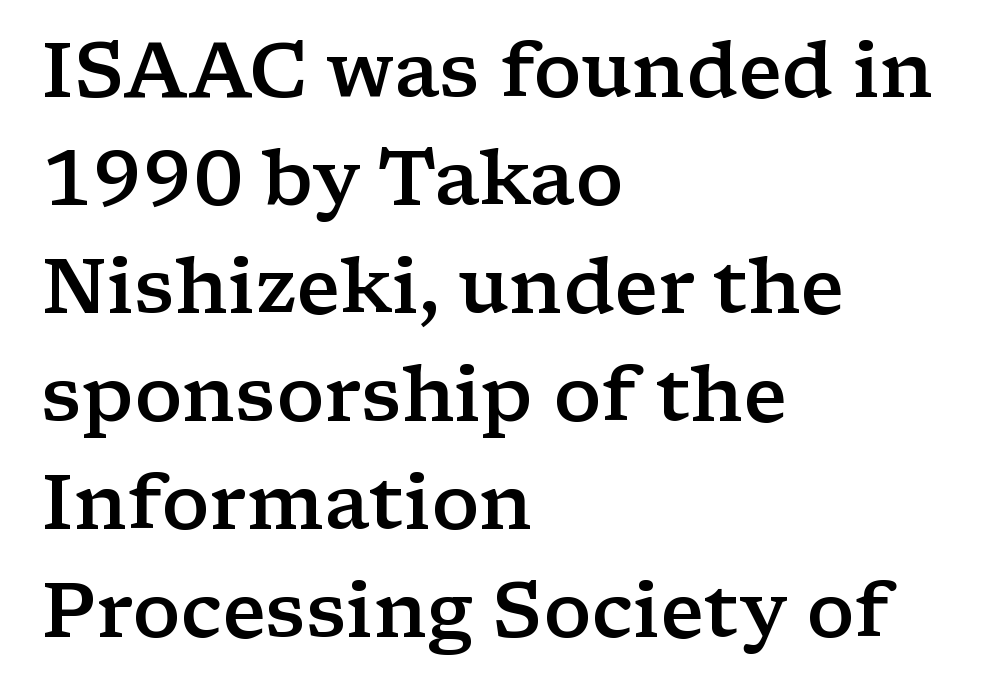
The image shows 76 px semibold, wide serif type, upright; set left-aligned, normal line spacing (1.42x), normal letter spacing, not underlined; low stroke contrast and a medium x-height.
